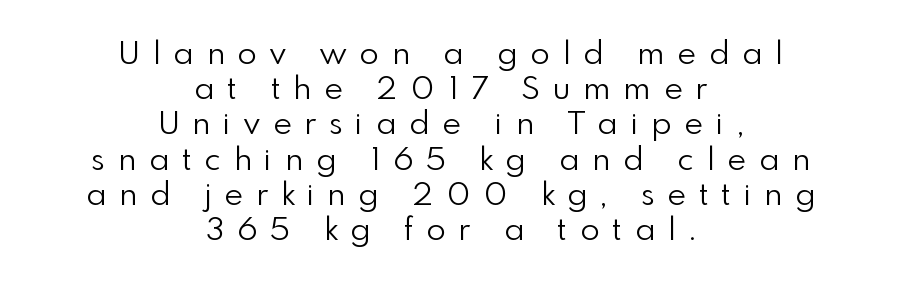
{"serif": "no", "italic": "no", "bold": "no", "weight": "light", "width": "normal", "stroke_contrast": "low", "x_height": "small", "monospaced": "no", "underline": "no", "align": "center", "line_spacing": "tight", "line_spacing_ratio": 1.1, "letter_spacing": "wide", "letter_spacing_em": 0.41, "glyph_px": 32}
